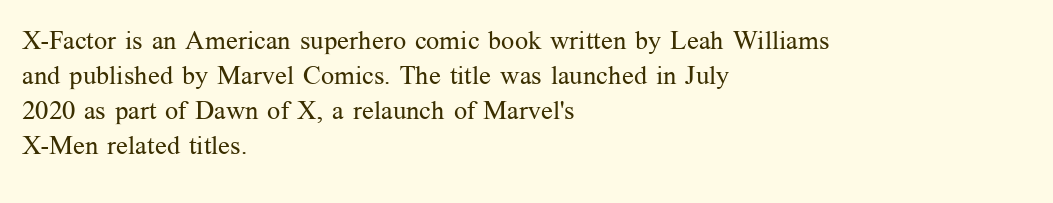
{"italic": "no", "bold": "no", "underline": "no", "align": "left", "line_spacing": "normal", "line_spacing_ratio": 1.34, "letter_spacing": "normal", "letter_spacing_em": 0.0, "glyph_px": 26}
